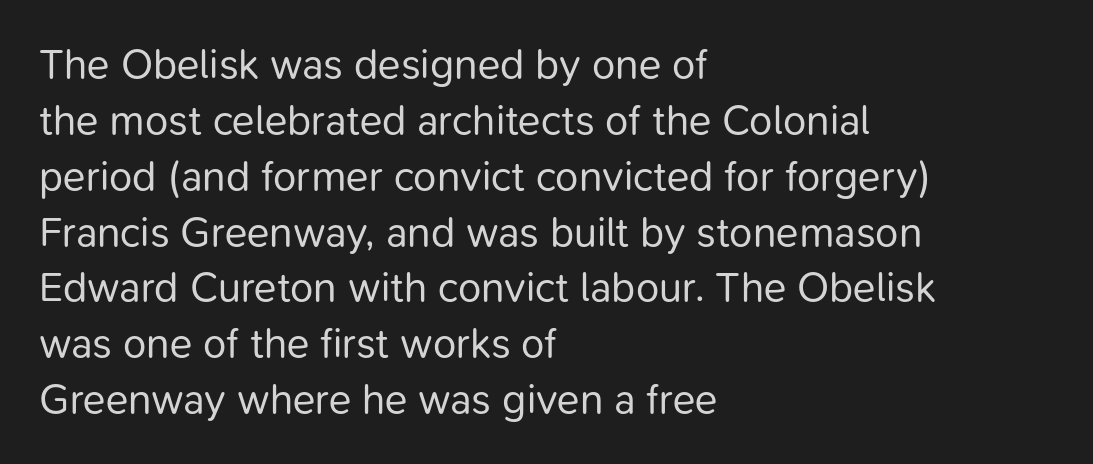
Regarding serifs, this sample does without them. You could not count columns in this text — the font is proportionally spaced. Ordinary non-slanted type is in use. The characters are drawn with everyday or finer stroke widths.
